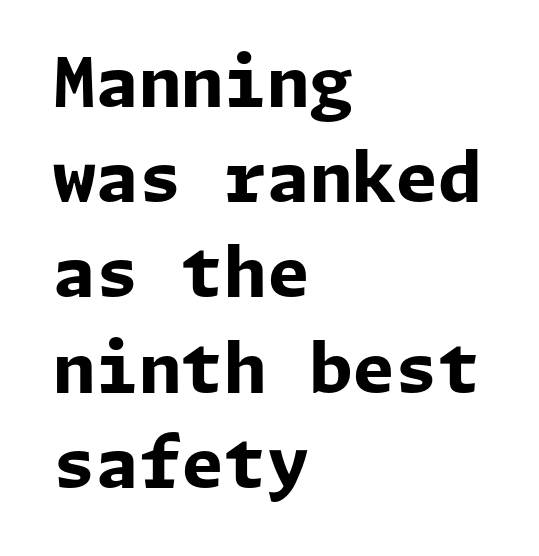
{"serif": "no", "italic": "no", "bold": "yes", "weight": "bold", "width": "normal", "stroke_contrast": "low", "x_height": "medium", "underline": "no", "align": "left", "line_spacing": "normal", "line_spacing_ratio": 1.38, "letter_spacing": "normal", "letter_spacing_em": 0.0, "glyph_px": 69}
